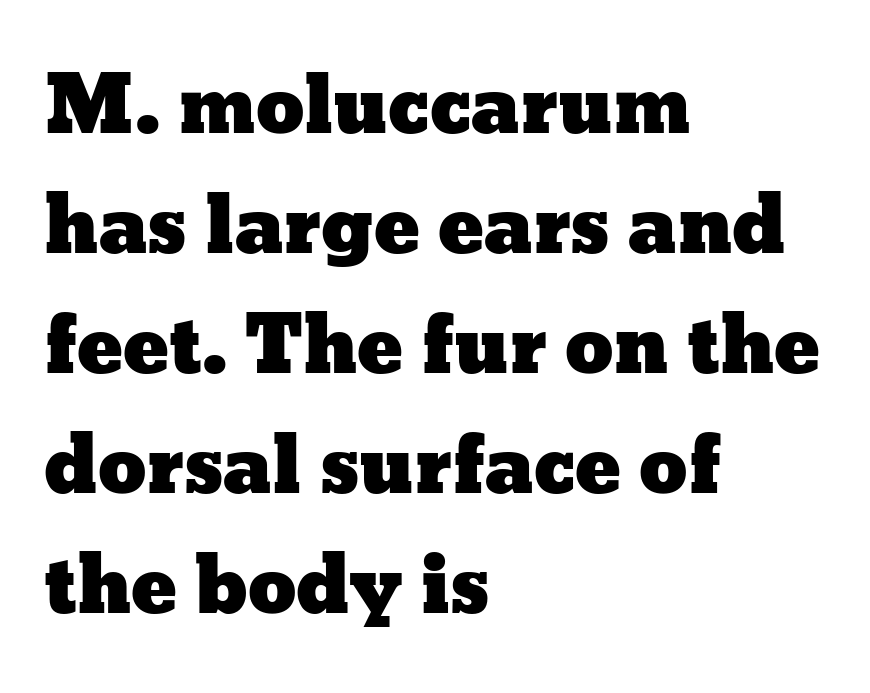
The image shows 77 px wide type, upright; set left-aligned, normal line spacing (1.56x), normal letter spacing, not underlined; low stroke contrast and a medium x-height.
